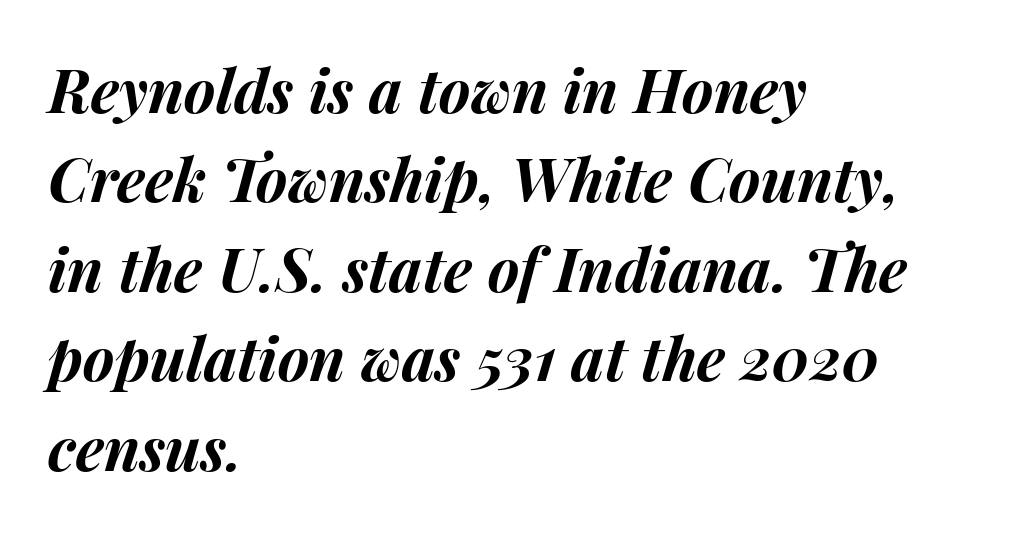
{"italic": "yes", "lean": "right", "slant_degrees": 15, "bold": "yes", "weight": "bold", "width": "normal", "stroke_contrast": "medium", "x_height": "medium", "monospaced": "no", "underline": "no", "align": "left", "line_spacing": "normal", "line_spacing_ratio": 1.49, "letter_spacing": "normal", "letter_spacing_em": 0.0, "glyph_px": 60}
